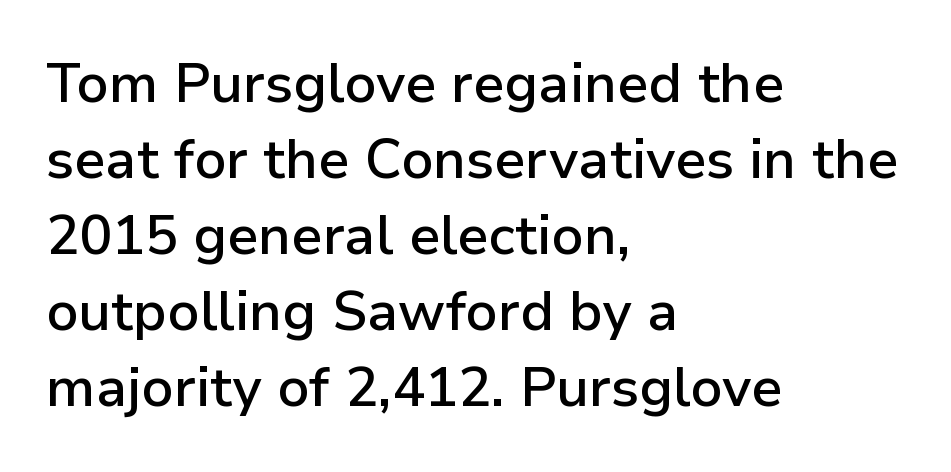
The lettering stays uniformly vertical, giving the passage a roman look. Notice how the passage keeps a crisp vertical edge on the left only. Default kerning and tracking; the words read as compact shapes. The passage shown stacks its lines at a standard gap. Note the varied advance widths — an 'i' is clearly narrower than an 'm'. Descenders hang freely into open space.
